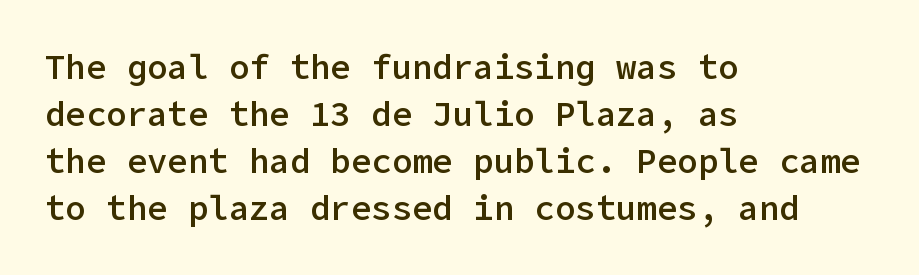
Standard letterfit; no display-style spreading of the glyphs. The characters display no serif detailing; their extremities are plain. This is the in-between weight designers call semibold or demi. Layout note: lines flush left.
